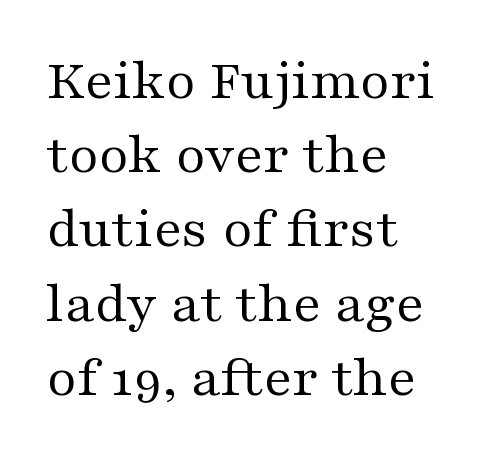
The type family on display is of the serif kind. Characters follow at the spacing the type designer built in. The strokes are not fattened; the text isn't bold. Beneath every word, the page is bare. The letters stand upright; this is a roman face.
